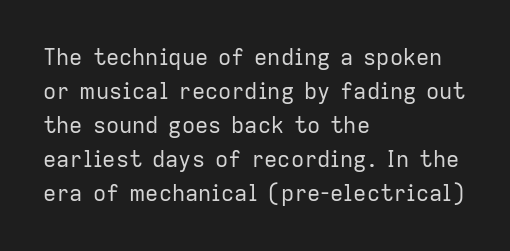
The image shows 22 px text type, upright; set left-aligned, normal line spacing (1.54x), normal letter spacing, not underlined.
